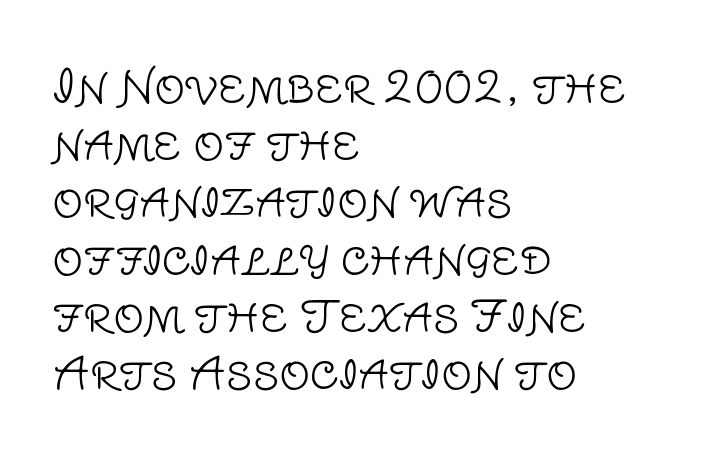
{"serif": "no", "bold": "no", "weight": "light", "width": "normal", "stroke_contrast": "low", "x_height": "large", "monospaced": "no", "underline": "no", "align": "left", "line_spacing": "normal", "line_spacing_ratio": 1.33, "letter_spacing": "normal", "letter_spacing_em": 0.0, "glyph_px": 43}
